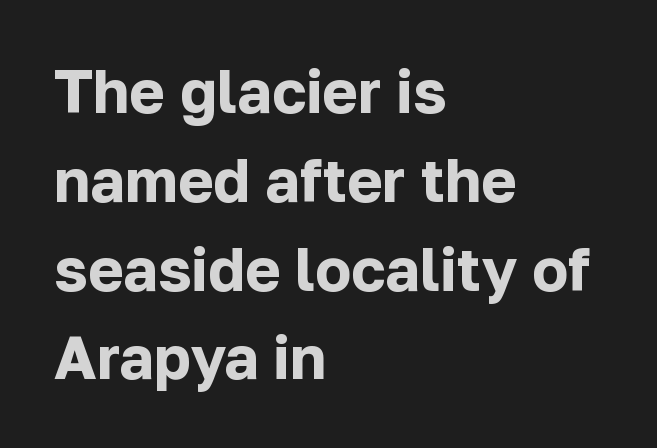
The image shows 60 px bold sans-serif type, upright; set left-aligned, normal line spacing (1.48x), normal letter spacing, not underlined; low stroke contrast and a medium x-height.
